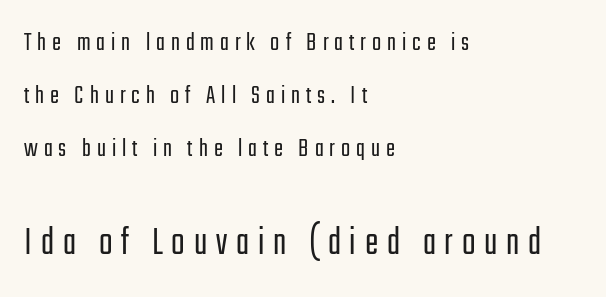
{"serif": "no", "italic": "no", "bold": "no", "weight": "light", "width": "condensed", "stroke_contrast": "low", "x_height": "medium", "monospaced": "no", "underline": "no", "align": "left", "line_spacing": "loose", "line_spacing_ratio": 1.96, "letter_spacing": "wide", "letter_spacing_em": 0.22, "larger_block": "second", "size_ratio": 1.48, "glyph_px": 40}
